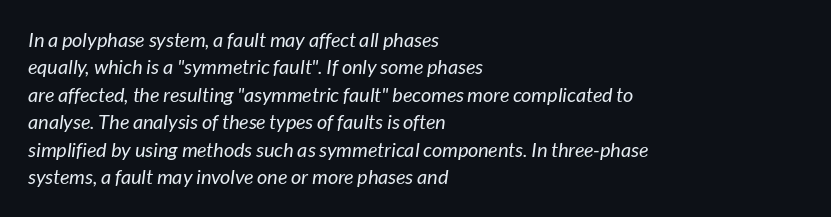
Heaviness? Minimal to ordinary, like unemphasized prose. The passage shown has conventional tracking throughout. Glance below the letters and you will spot only blank space. These lines stack with their left ends in a neat column.
